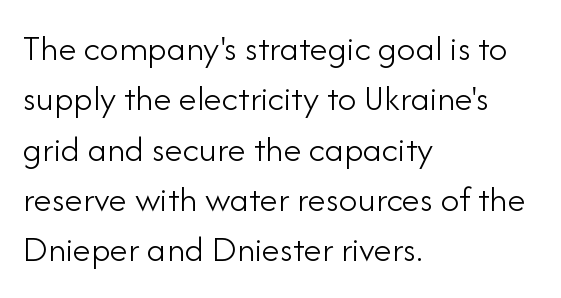
This sample uses an upright cut, with every glyph sitting square on the baseline. Regarding leading, the lines here are spaced in the standard way. Notice how the passage keeps a crisp vertical edge on the left only. The face used here is proportionally spaced, like ordinary book or web type.
